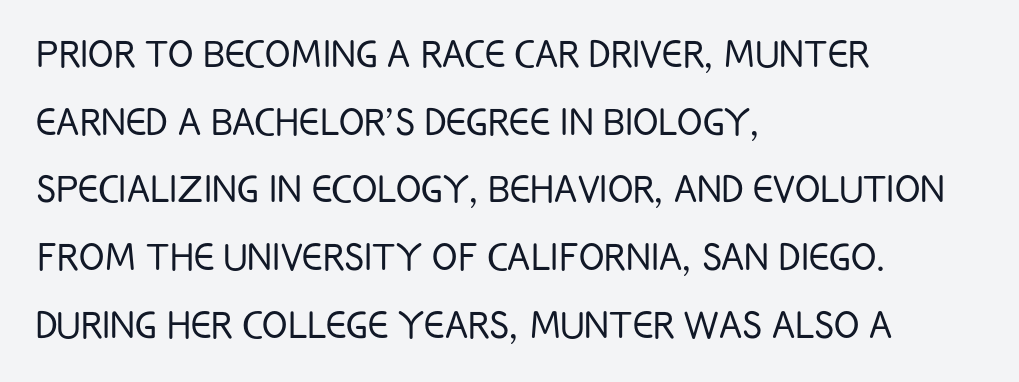
{"serif": "no", "italic": "no", "bold": "no", "weight": "light", "width": "condensed", "stroke_contrast": "low", "x_height": "large", "monospaced": "no", "underline": "no", "align": "left", "line_spacing": "normal", "line_spacing_ratio": 1.44, "letter_spacing": "normal", "letter_spacing_em": 0.0, "glyph_px": 47}
